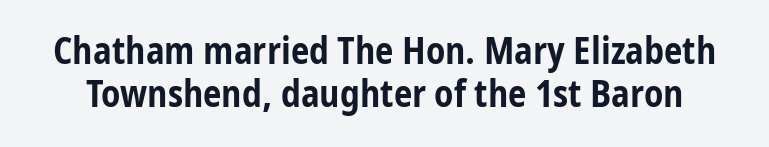
{"serif": "no", "italic": "no", "bold": "yes", "weight": "bold", "width": "condensed", "stroke_contrast": "low", "x_height": "medium", "monospaced": "no", "underline": "no", "line_spacing_ratio": 1.17, "letter_spacing": "normal", "letter_spacing_em": 0.0, "glyph_px": 37}
